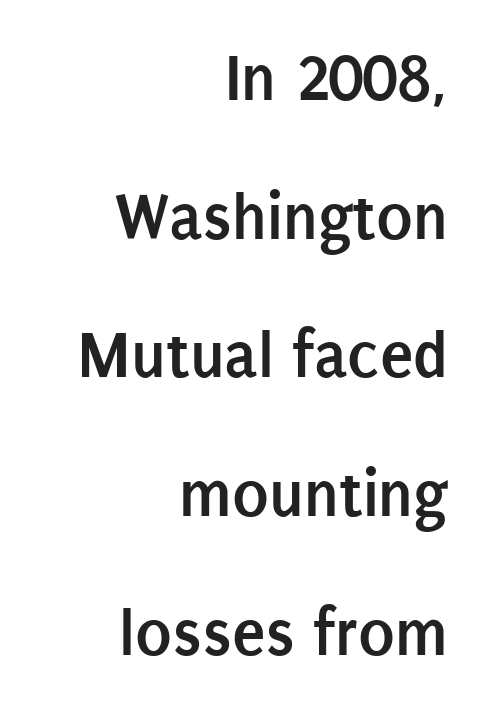
The type family on display is of the sans-serif kind. The string is rendered with underlining switched off. This is the regular roman posture of the typeface. On the weight axis this lands at bold, roughly 700. Notice how the passage keeps a crisp vertical edge on the right only. The space between consecutive lines is lavish.
